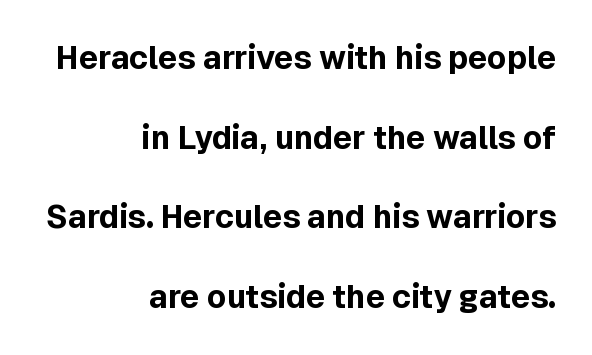
{"serif": "no", "italic": "no", "bold": "yes", "weight": "bold", "width": "normal", "x_height": "medium", "monospaced": "no", "underline": "no", "align": "right", "line_spacing": "loose", "line_spacing_ratio": 2.49, "letter_spacing": "normal", "letter_spacing_em": 0.0, "glyph_px": 32}
